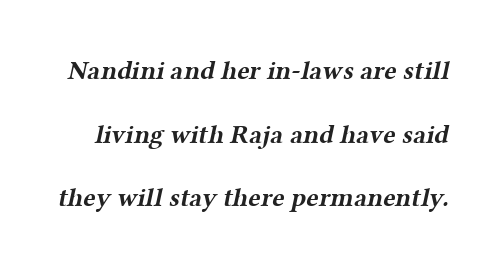
The image shows 26 px bold type; set loose line spacing (2.45x), normal letter spacing, not underlined.
